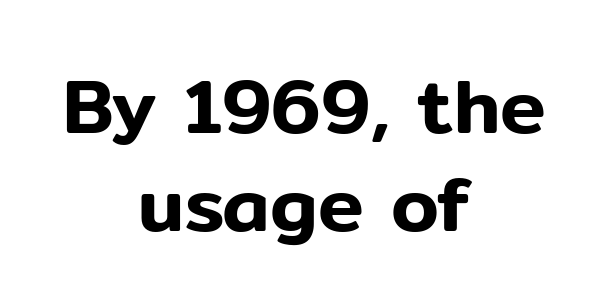
{"serif": "no", "italic": "no", "width": "normal", "stroke_contrast": "low", "x_height": "medium", "monospaced": "no", "underline": "no", "align": "center", "line_spacing": "normal", "line_spacing_ratio": 1.27, "letter_spacing": "normal", "letter_spacing_em": 0.0, "glyph_px": 77}
